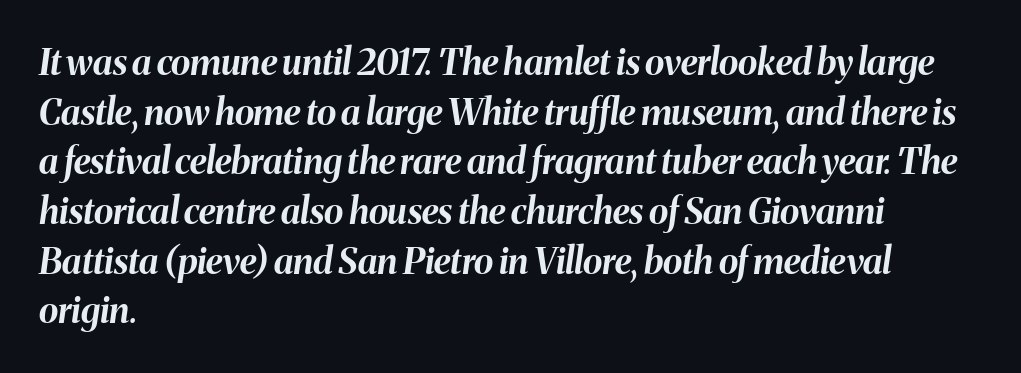
Q: Is the text bold? A: Yes.
Q: Is the text italic (slanted)? A: Yes, it leans right by about 8 degrees.
Q: Is the text underlined? A: No.
Q: How is the paragraph aligned? A: Left-aligned.
Q: Is the spacing between letters normal or unusually wide? A: Normal.
Q: Is the spacing between lines tight, normal or loose? A: Normal.
Q: Width (condensed, normal, or wide)? A: Normal.
Q: Stroke contrast? A: Medium.
Q: x-height? A: Medium.
Q: Monospaced? A: No.
